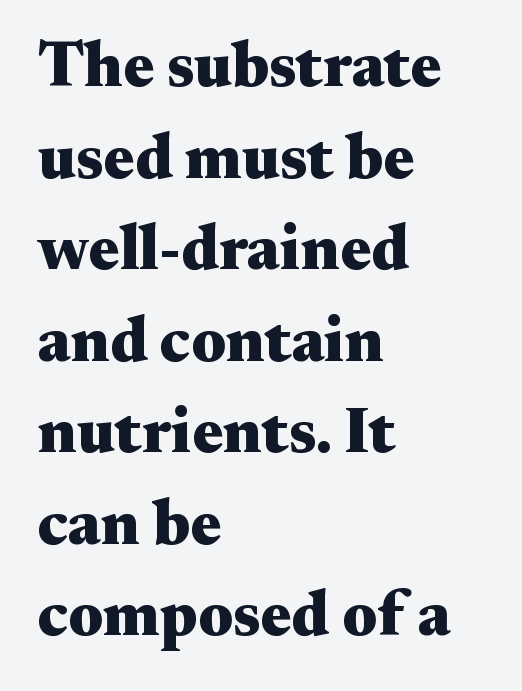
Q: Is the text bold? A: Yes.
Q: Is the text italic (slanted)? A: No, it is upright.
Q: Is the typeface a serif or a sans-serif typeface? A: Serif.
Q: Is the text underlined? A: No.
Q: How is the paragraph aligned? A: Left-aligned.
Q: Is the spacing between letters normal or unusually wide? A: Normal.
Q: Is the spacing between lines tight, normal or loose? A: Normal.
Q: Width (condensed, normal, or wide)? A: Wide.
Q: Stroke contrast? A: Medium.
Q: x-height? A: Small.
Q: Monospaced? A: No.
